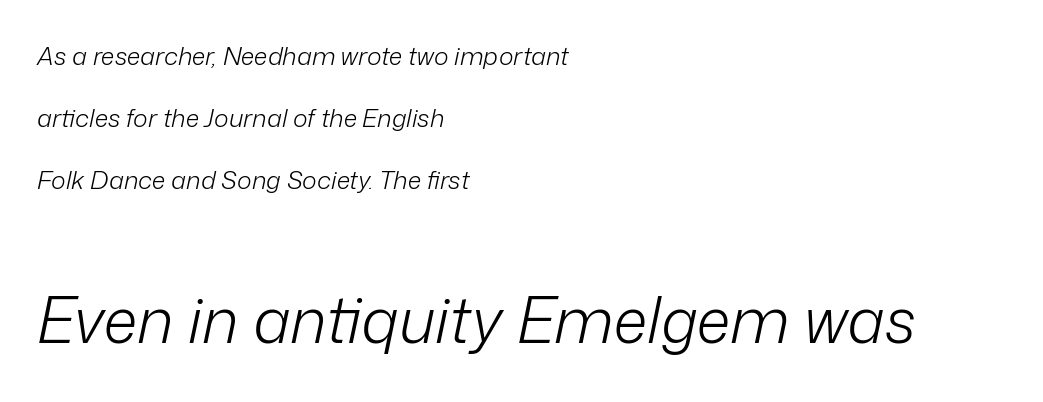
Q: Is the text bold? A: No.
Q: Is the text italic (slanted)? A: Yes, it leans right by about 12 degrees.
Q: Is the text underlined? A: No.
Q: How is the paragraph aligned? A: Left-aligned.
Q: Is the spacing between letters normal or unusually wide? A: Normal.
Q: Is the spacing between lines tight, normal or loose? A: Loose.
Q: Which block of text is set in a larger size, the first (top) or the second (bottom)? A: The second (bottom) one.
Q: Width (condensed, normal, or wide)? A: Normal.
Q: Stroke contrast? A: Low.
Q: x-height? A: Medium.
Q: Monospaced? A: No.
